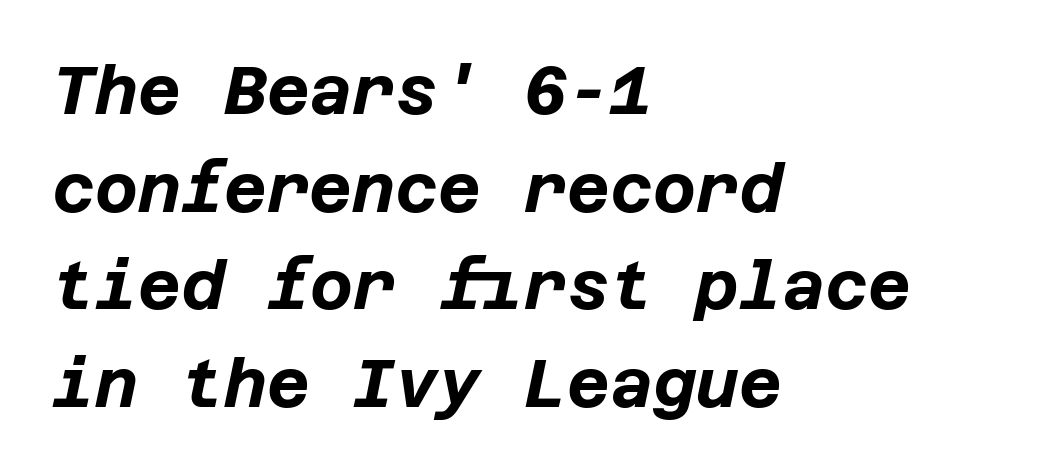
Style check: oblique. The zone under the glyphs is completely vacant. The tracking reads as untouched default to a designer's eye. Summary of vertical rhythm: regular, with standard interline spacing. The setting favours the left margin, as ordinary paragraphs usually do. Thick stems and heavy bowls — unmistakably bold.
